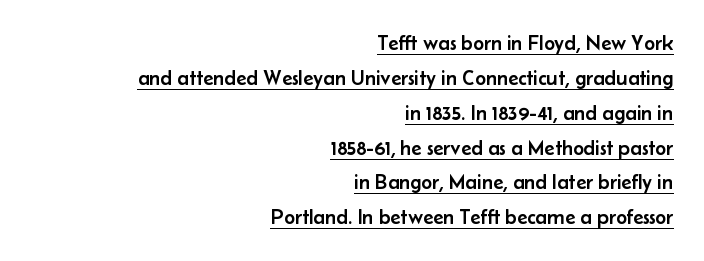
Q: Is the text italic (slanted)? A: No, it is upright.
Q: Is the text underlined? A: Yes.
Q: How is the paragraph aligned? A: Right-aligned.
Q: Is the spacing between letters normal or unusually wide? A: Normal.
Q: Is the spacing between lines tight, normal or loose? A: Normal.
